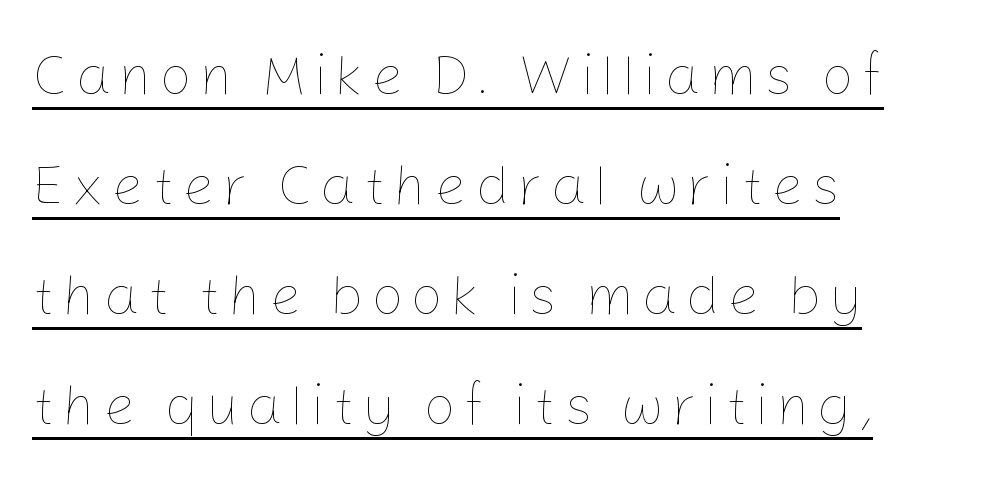
Q: Is the text bold? A: No.
Q: Is the text italic (slanted)? A: No, it is upright.
Q: Is the text underlined? A: Yes.
Q: How is the paragraph aligned? A: Left-aligned.
Q: Is the spacing between lines tight, normal or loose? A: Loose.
Q: Width (condensed, normal, or wide)? A: Normal.
Q: Stroke contrast? A: Low.
Q: x-height? A: Medium.
Q: Monospaced? A: No.
